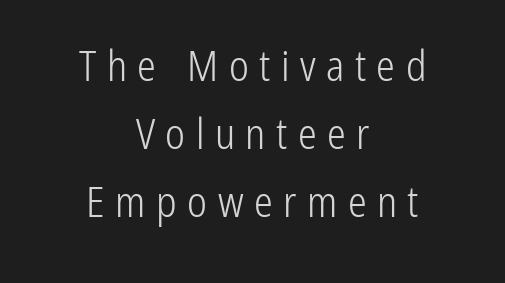
{"serif": "no", "italic": "no", "bold": "no", "weight": "light", "width": "condensed", "stroke_contrast": "low", "x_height": "medium", "monospaced": "no", "underline": "no", "align": "center", "line_spacing": "normal", "line_spacing_ratio": 1.62, "letter_spacing": "wide", "letter_spacing_em": 0.25, "glyph_px": 42}
